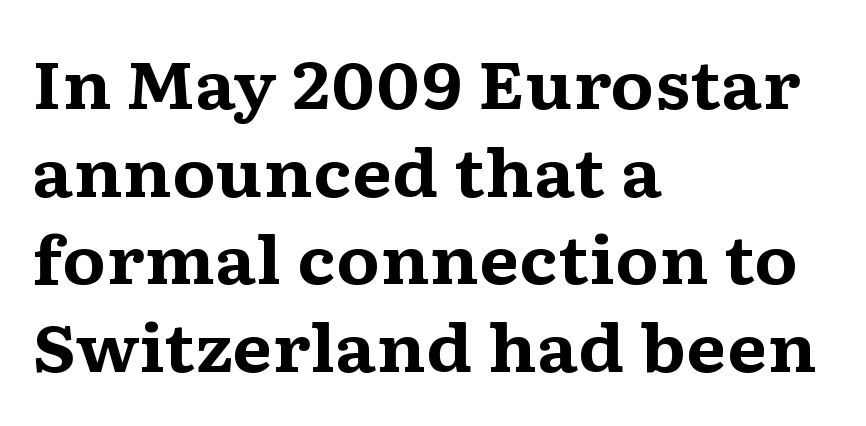
The image shows 65 px bold, wide serif type, upright; set left-aligned, normal line spacing (1.35x), normal letter spacing, not underlined; medium stroke contrast and a medium x-height.
